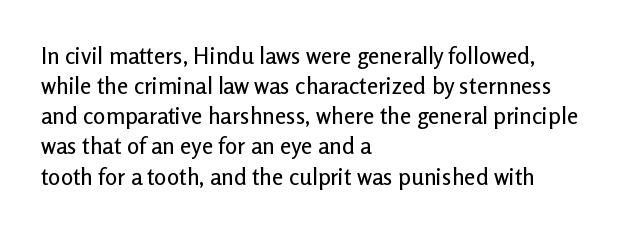
{"italic": "no", "underline": "no", "align": "left", "line_spacing": "normal", "line_spacing_ratio": 1.31, "letter_spacing": "normal", "letter_spacing_em": 0.0, "glyph_px": 23}
